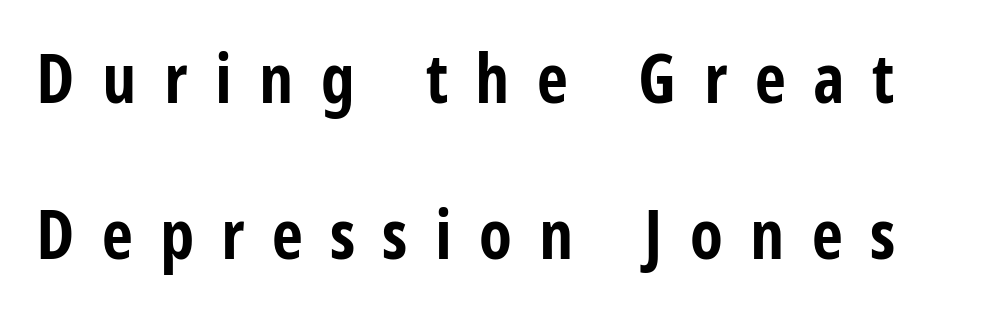
The image shows 68 px bold, condensed sans-serif type, upright; set loose line spacing (2.3x), unusually wide letter spacing (+0.4 em), not underlined; low stroke contrast and a large x-height.
